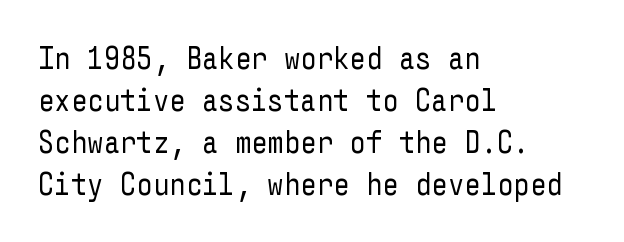
The image shows 32 px regular-weight, condensed sans-serif type, upright; set left-aligned, normal line spacing (1.31x), normal letter spacing, not underlined; low stroke contrast and a medium x-height.
